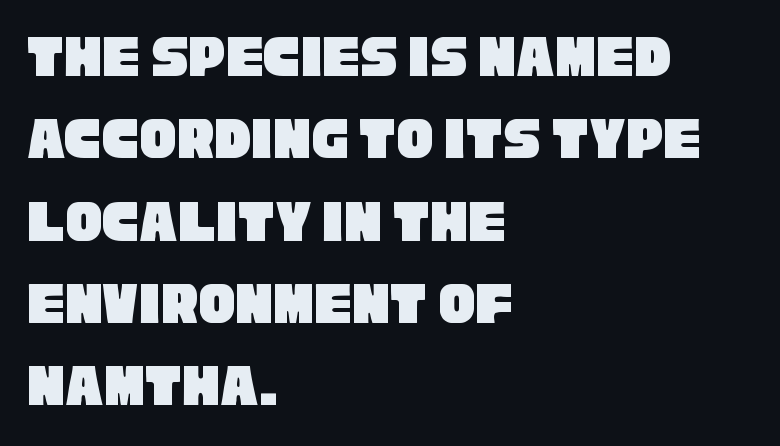
The image shows 61 px condensed sans-serif type; set left-aligned, normal line spacing (1.35x), normal letter spacing, not underlined; low stroke contrast and a large x-height.
